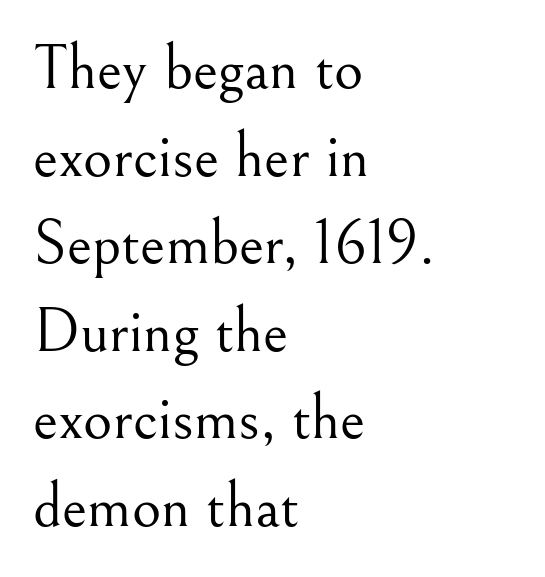
Typographically, this falls in the serif category. Every row of glyphs begins at an identical x-position on the left. Characters follow at the spacing the type designer built in. Notice how the stems are strictly vertical — no italics here. You could not count columns in this text — the font is proportionally spaced.
